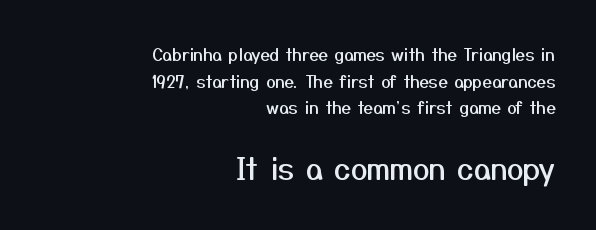
{"serif": "no", "italic": "no", "width": "normal", "stroke_contrast": "medium", "x_height": "medium", "monospaced": "no", "underline": "no", "align": "right", "line_spacing": "normal", "line_spacing_ratio": 1.56, "letter_spacing": "normal", "letter_spacing_em": 0.0, "larger_block": "second", "size_ratio": 1.76, "glyph_px": 30}
